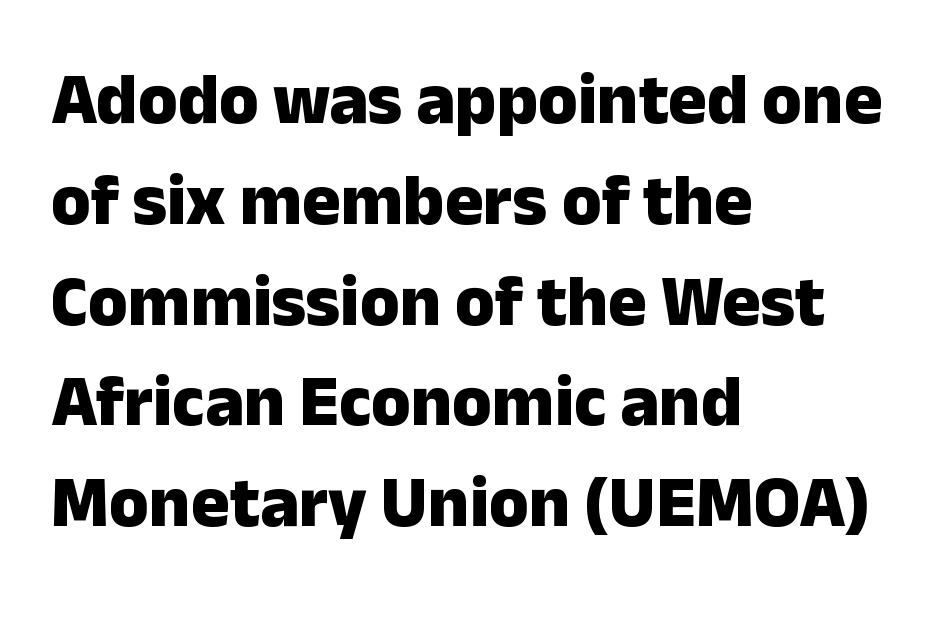
{"serif": "no", "italic": "no", "bold": "yes", "weight": "heavy", "width": "normal", "stroke_contrast": "low", "x_height": "medium", "monospaced": "no", "underline": "no", "align": "left", "line_spacing": "normal", "line_spacing_ratio": 1.4, "letter_spacing": "normal", "letter_spacing_em": 0.0, "glyph_px": 72}
